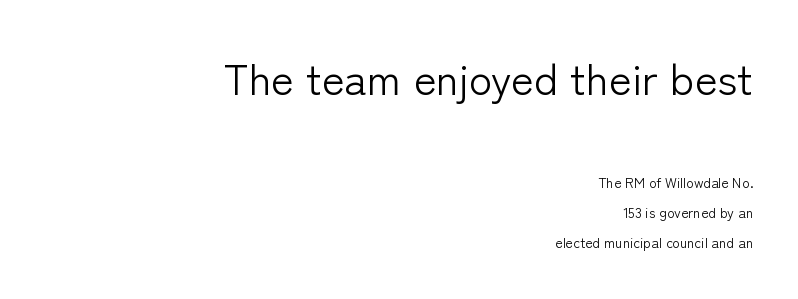
The image shows 43 px light sans-serif type, upright; set right-aligned, loose line spacing (2.14x), normal letter spacing, not underlined; the first (top) block is 3.07x larger; low stroke contrast and a medium x-height.
